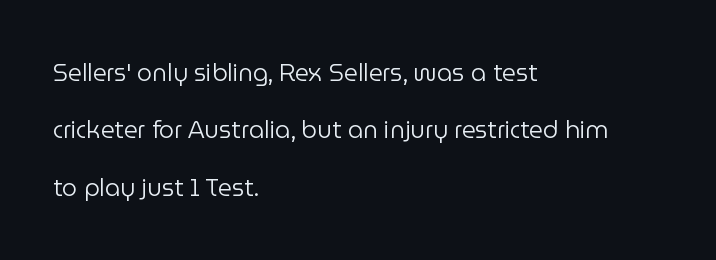
Q: Is the text bold? A: No.
Q: Is the text italic (slanted)? A: No, it is upright.
Q: Is the text underlined? A: No.
Q: How is the paragraph aligned? A: Left-aligned.
Q: Is the spacing between letters normal or unusually wide? A: Normal.
Q: Is the spacing between lines tight, normal or loose? A: Loose.
